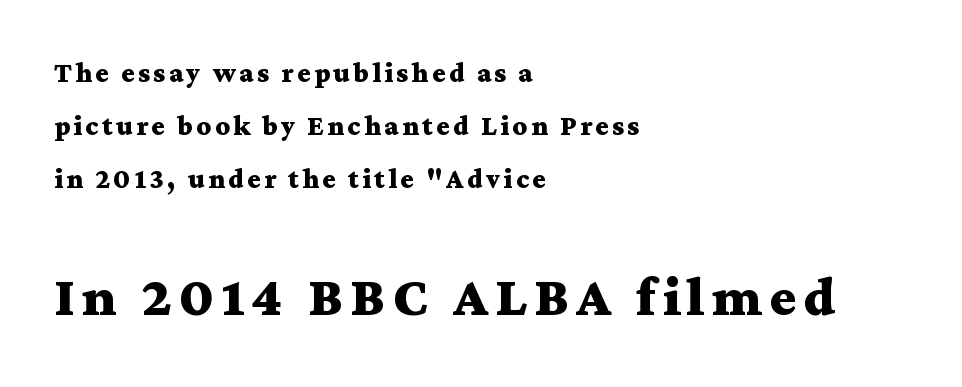
{"serif": "yes", "italic": "no", "bold": "yes", "weight": "bold", "width": "wide", "stroke_contrast": "medium", "x_height": "medium", "monospaced": "no", "underline": "no", "align": "left", "line_spacing": "loose", "line_spacing_ratio": 1.9, "larger_block": "second", "size_ratio": 2.04, "glyph_px": 57}
